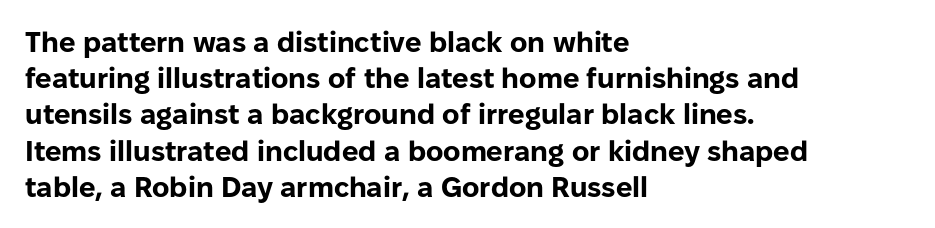
{"serif": "no", "italic": "no", "bold": "yes", "weight": "bold", "width": "normal", "stroke_contrast": "low", "x_height": "medium", "monospaced": "no", "underline": "no", "align": "left", "line_spacing": "normal", "line_spacing_ratio": 1.25, "letter_spacing": "normal", "letter_spacing_em": 0.0, "glyph_px": 29}
